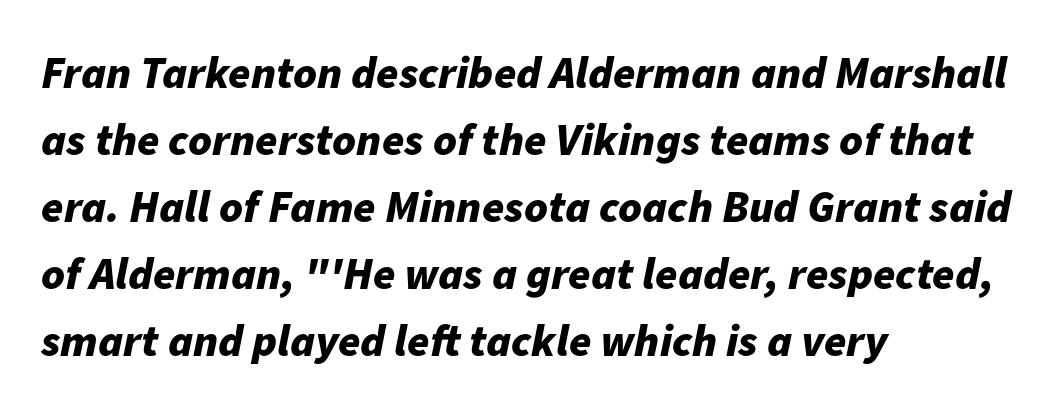
{"italic": "yes", "lean": "right", "slant_degrees": 11, "bold": "yes", "weight": "bold", "width": "normal", "stroke_contrast": "low", "x_height": "medium", "monospaced": "no", "underline": "no", "align": "left", "line_spacing": "normal", "line_spacing_ratio": 1.49, "letter_spacing": "normal", "letter_spacing_em": 0.0, "glyph_px": 45}
